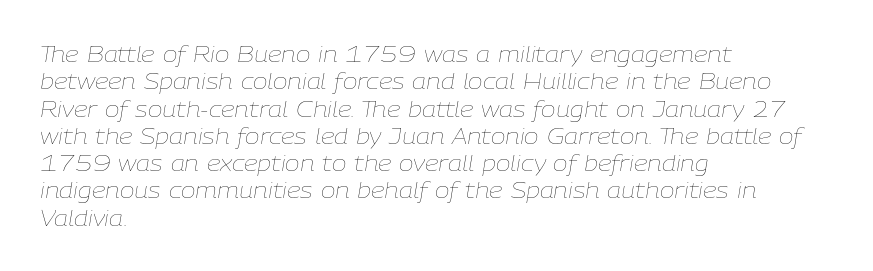
{"italic": "yes", "lean": "right", "slant_degrees": 9, "bold": "no", "underline": "no", "align": "left", "line_spacing_ratio": 1.24, "letter_spacing": "normal", "letter_spacing_em": 0.0, "glyph_px": 22}
